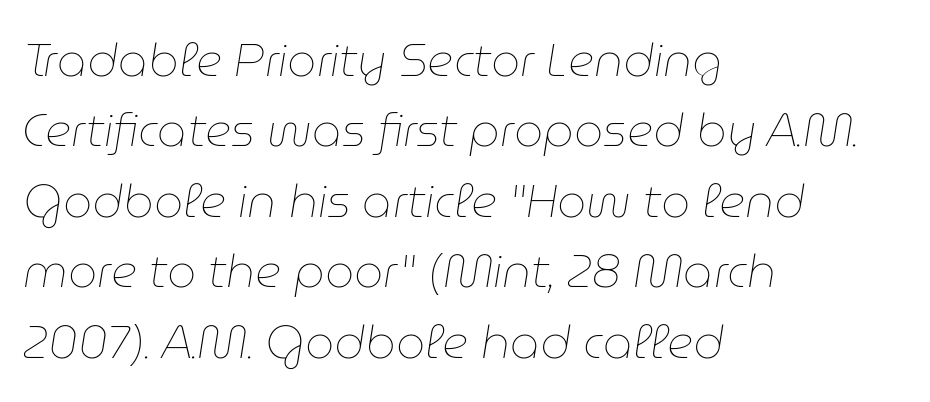
These lines sit exactly where default settings would place them. Honestly, there is no underline to notice here at all. The paragraph has a hard left edge and a soft right edge. The face used here is rendered with its standard letterfit.
